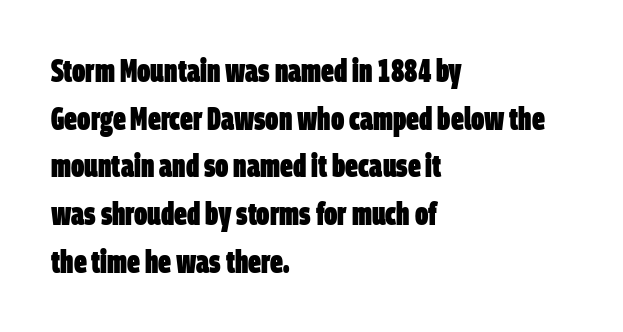
Q: Is the text bold? A: Yes.
Q: Is the typeface a serif or a sans-serif typeface? A: Sans-serif.
Q: Is the text underlined? A: No.
Q: How is the paragraph aligned? A: Left-aligned.
Q: Is the spacing between letters normal or unusually wide? A: Normal.
Q: Is the spacing between lines tight, normal or loose? A: Normal.
Q: Width (condensed, normal, or wide)? A: Condensed.
Q: Stroke contrast? A: Low.
Q: x-height? A: Large.
Q: Monospaced? A: No.
